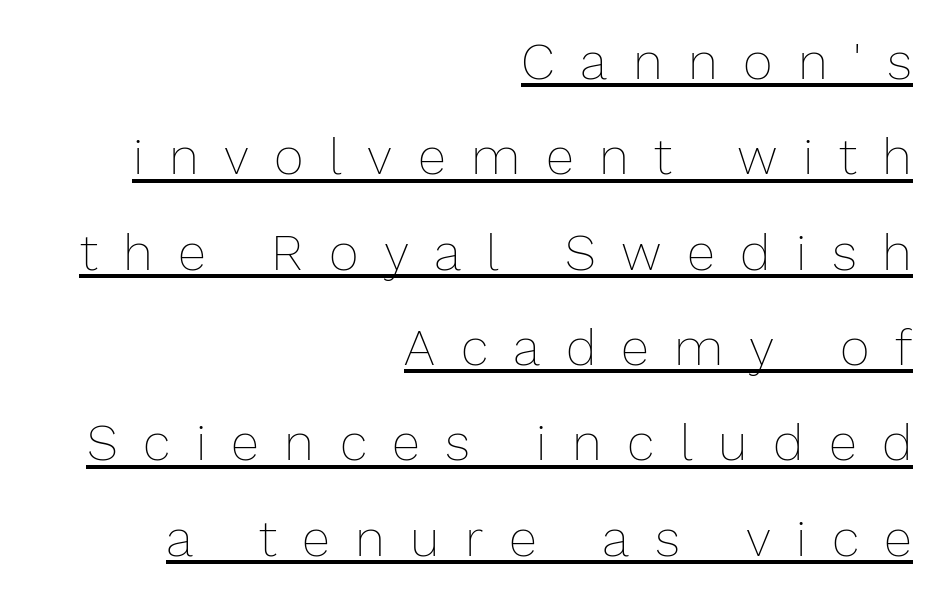
{"italic": "no", "bold": "no", "weight": "thin", "width": "normal", "stroke_contrast": "low", "x_height": "medium", "monospaced": "no", "underline": "yes", "align": "right", "line_spacing_ratio": 1.87, "letter_spacing": "wide", "letter_spacing_em": 0.5, "glyph_px": 51}
